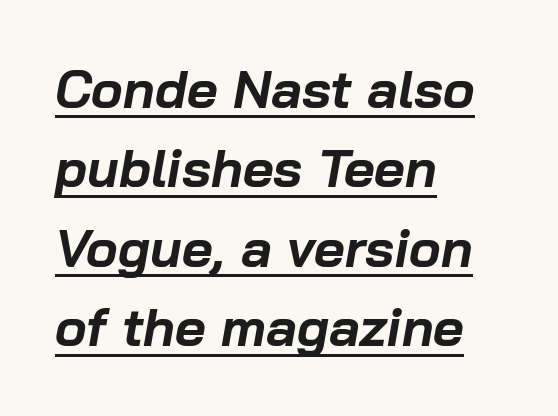
{"italic": "yes", "lean": "right", "slant_degrees": 10, "bold": "yes", "weight": "bold", "width": "normal", "stroke_contrast": "low", "x_height": "medium", "monospaced": "no", "underline": "yes", "align": "left", "line_spacing": "normal", "line_spacing_ratio": 1.5, "letter_spacing": "normal", "letter_spacing_em": 0.0, "glyph_px": 53}
